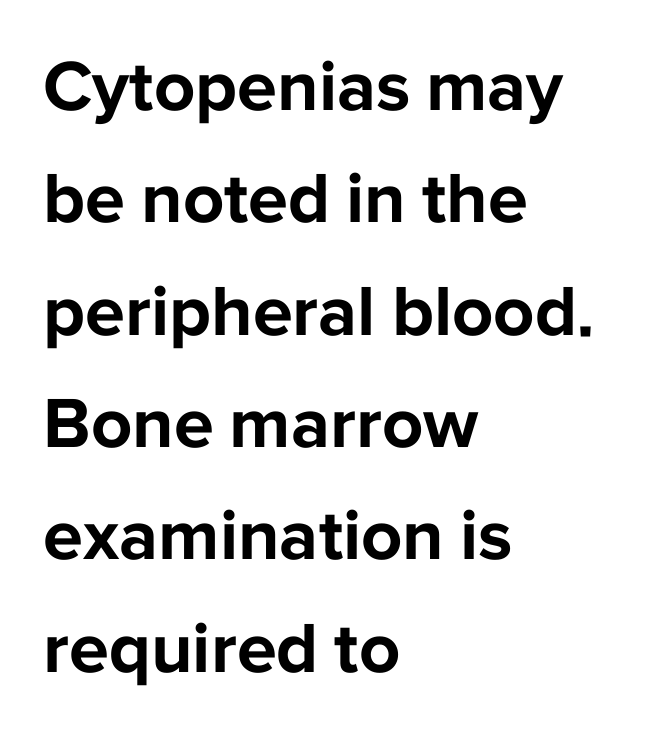
{"serif": "no", "italic": "no", "bold": "yes", "weight": "bold", "width": "normal", "stroke_contrast": "low", "x_height": "medium", "monospaced": "no", "underline": "no", "align": "left", "line_spacing": "normal", "line_spacing_ratio": 1.56, "letter_spacing": "normal", "letter_spacing_em": 0.0, "glyph_px": 72}
